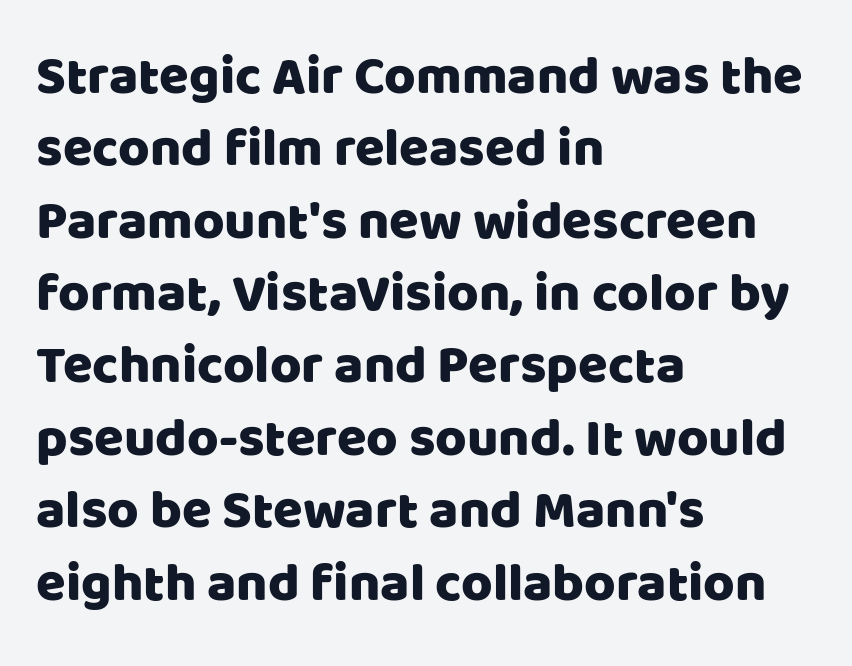
A typesetter would call this proportional, since set widths differ per character. The rendering uses a moderate line-height, typical for paragraphs. Lines of text with bare space underneath. Upright lettering throughout.
